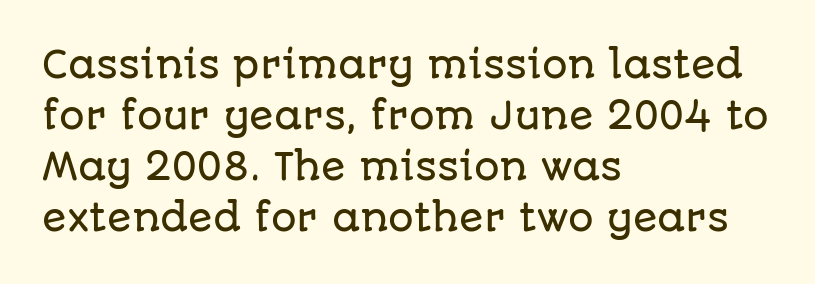
The image shows 36 px sans-serif type, upright; set left-aligned, normal line spacing (1.42x), normal letter spacing, not underlined; low stroke contrast and a large x-height.
